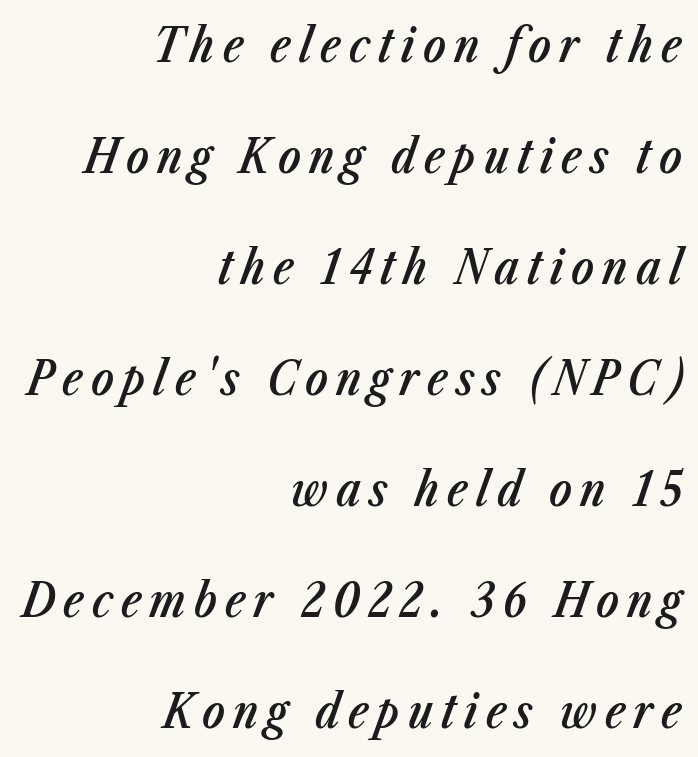
{"italic": "yes", "lean": "right", "slant_degrees": 23, "bold": "semi", "weight": "semibold", "width": "condensed", "stroke_contrast": "low", "x_height": "medium", "monospaced": "no", "underline": "no", "align": "right", "line_spacing": "loose", "line_spacing_ratio": 2.36, "glyph_px": 47}
